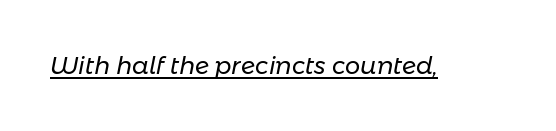
{"italic": "yes", "lean": "right", "slant_degrees": 11, "bold": "no", "underline": "yes", "letter_spacing": "normal", "letter_spacing_em": 0.0, "glyph_px": 24}
